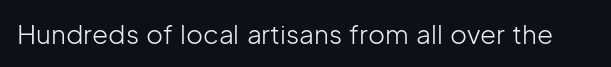
The image shows 26 px text type, upright; set normal letter spacing, not underlined.
